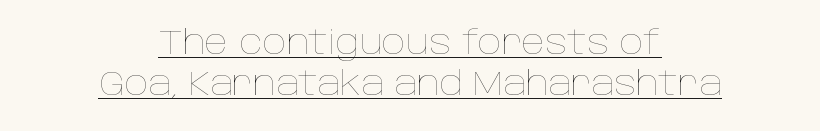
{"italic": "no", "bold": "no", "weight": "thin", "width": "normal", "stroke_contrast": "low", "x_height": "large", "monospaced": "no", "underline": "yes", "align": "center", "line_spacing": "normal", "line_spacing_ratio": 1.25, "letter_spacing": "normal", "letter_spacing_em": 0.0, "glyph_px": 33}
